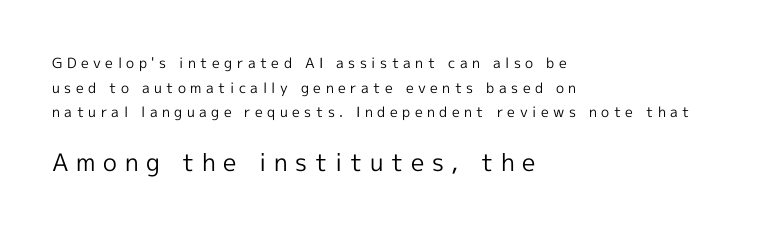
The image shows 24 px text type, upright; set left-aligned, line spacing 1.76x, unusually wide letter spacing (+0.32 em), not underlined; the second (bottom) block is 1.71x larger.
